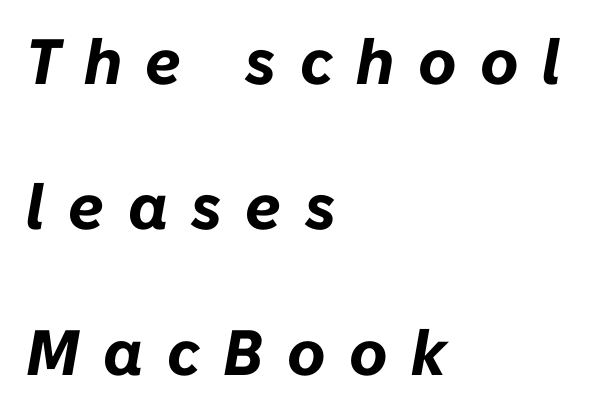
{"italic": "yes", "lean": "right", "slant_degrees": 10, "bold": "yes", "weight": "bold", "width": "normal", "stroke_contrast": "low", "x_height": "medium", "monospaced": "no", "underline": "no", "align": "left", "line_spacing": "loose", "line_spacing_ratio": 2.27, "letter_spacing": "wide", "letter_spacing_em": 0.37, "glyph_px": 64}
